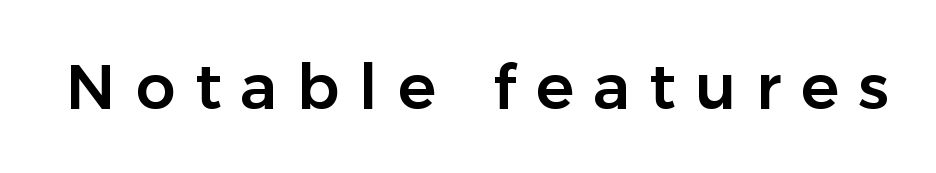
{"serif": "no", "italic": "no", "width": "normal", "stroke_contrast": "low", "x_height": "medium", "monospaced": "no", "underline": "no", "letter_spacing": "wide", "letter_spacing_em": 0.31, "glyph_px": 63}
